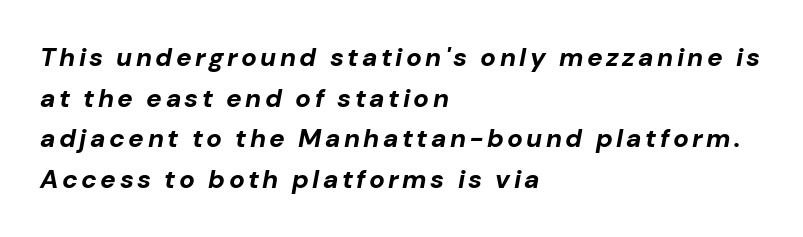
Type without underlining. These lines are set flush left with a ragged right edge. Designer's note — italics engaged. Every letter is thick-stroked: bold, no question. Horizontal bands of white between lines are of average thickness.
